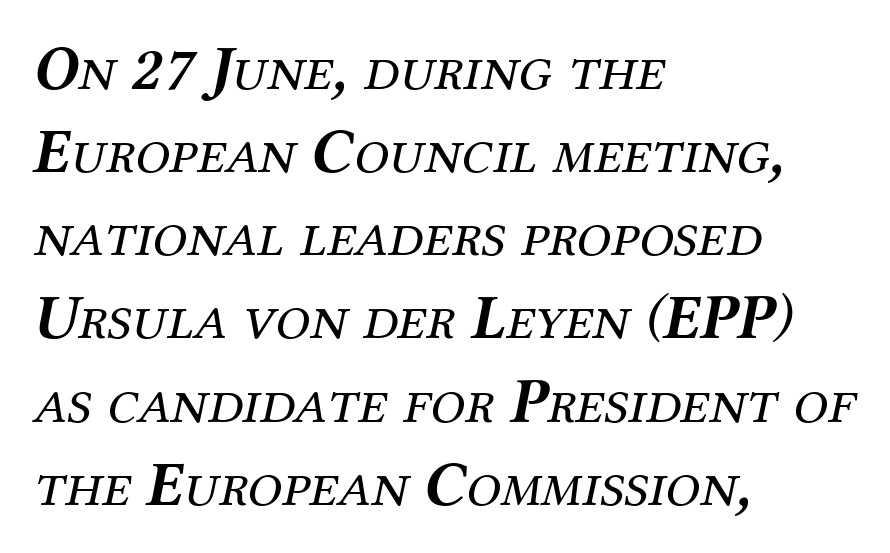
{"serif": "yes", "italic": "yes", "lean": "right", "slant_degrees": 12, "bold": "no", "weight": "regular", "width": "normal", "stroke_contrast": "medium", "x_height": "medium", "monospaced": "no", "underline": "no", "align": "left", "line_spacing": "normal", "line_spacing_ratio": 1.32, "letter_spacing": "normal", "letter_spacing_em": 0.0, "glyph_px": 63}
